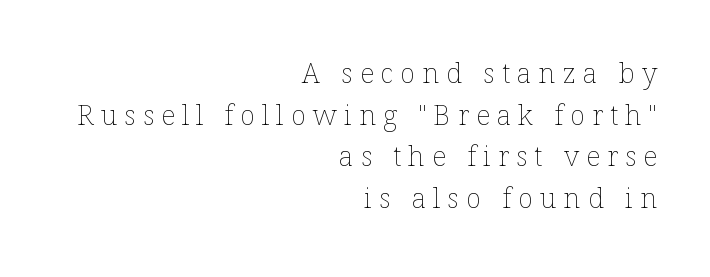
Q: Is the text bold? A: No.
Q: Is the text italic (slanted)? A: No, it is upright.
Q: Is the text underlined? A: No.
Q: How is the paragraph aligned? A: Right-aligned.
Q: Is the spacing between letters normal or unusually wide? A: Unusually wide.
Q: Is the spacing between lines tight, normal or loose? A: Normal.
Q: Width (condensed, normal, or wide)? A: Normal.
Q: Stroke contrast? A: Low.
Q: x-height? A: Medium.
Q: Monospaced? A: No.
